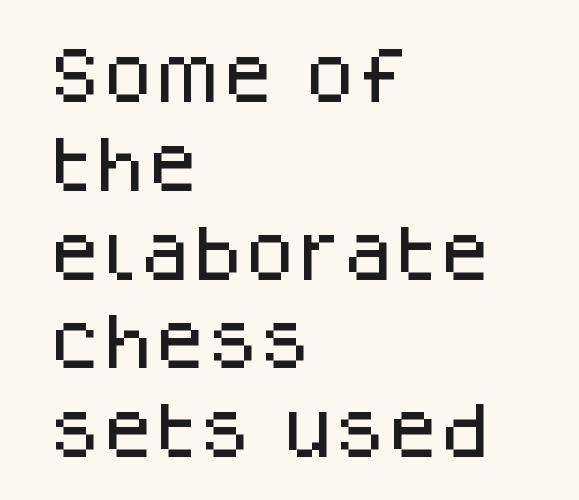
Q: Is the text italic (slanted)? A: No, it is upright.
Q: Is the typeface a serif or a sans-serif typeface? A: Sans-serif.
Q: Is the text underlined? A: No.
Q: How is the paragraph aligned? A: Left-aligned.
Q: Is the spacing between letters normal or unusually wide? A: Normal.
Q: Is the spacing between lines tight, normal or loose? A: Normal.
Q: Width (condensed, normal, or wide)? A: Normal.
Q: Stroke contrast? A: Low.
Q: x-height? A: Large.
Q: Monospaced? A: No.
